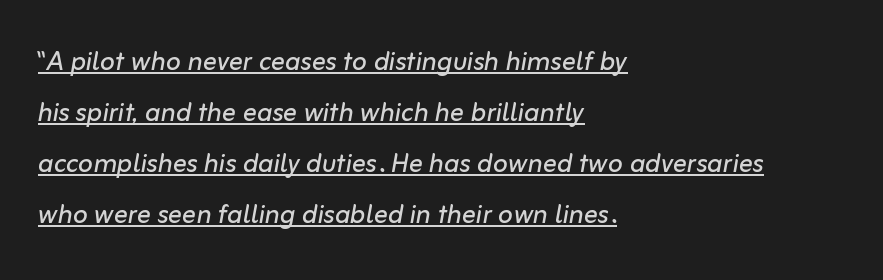
{"italic": "yes", "lean": "right", "slant_degrees": 10, "bold": "no", "weight": "regular", "width": "normal", "stroke_contrast": "low", "x_height": "medium", "monospaced": "no", "underline": "yes", "align": "left", "line_spacing": "normal", "line_spacing_ratio": 1.46, "letter_spacing": "normal", "letter_spacing_em": 0.0, "glyph_px": 35}
